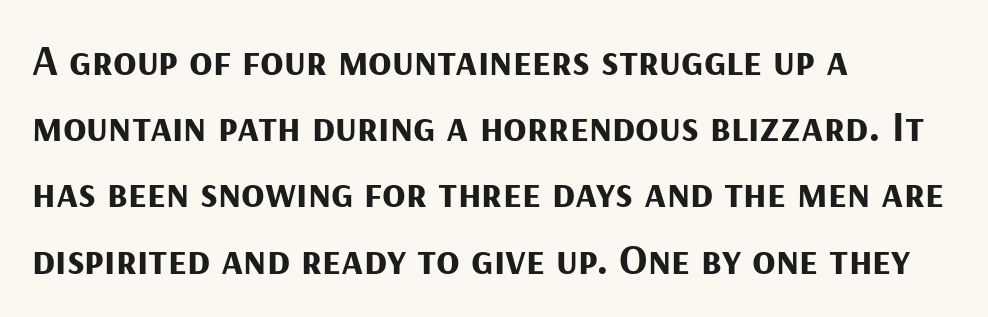
The image shows 43 px bold sans-serif type, upright; set left-aligned, normal line spacing (1.54x), normal letter spacing, not underlined; medium stroke contrast and a medium x-height.
